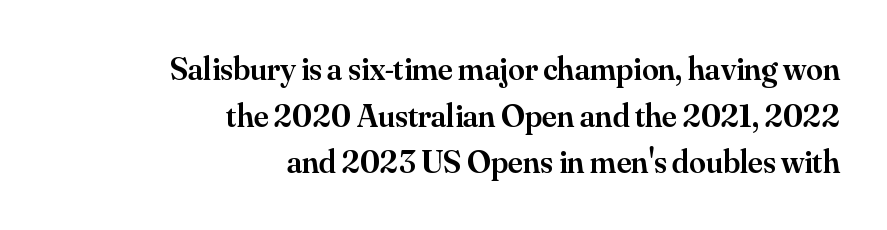
The image shows 33 px semibold serif type, upright; set right-aligned, normal line spacing (1.41x), normal letter spacing, not underlined; medium stroke contrast and a small x-height.
